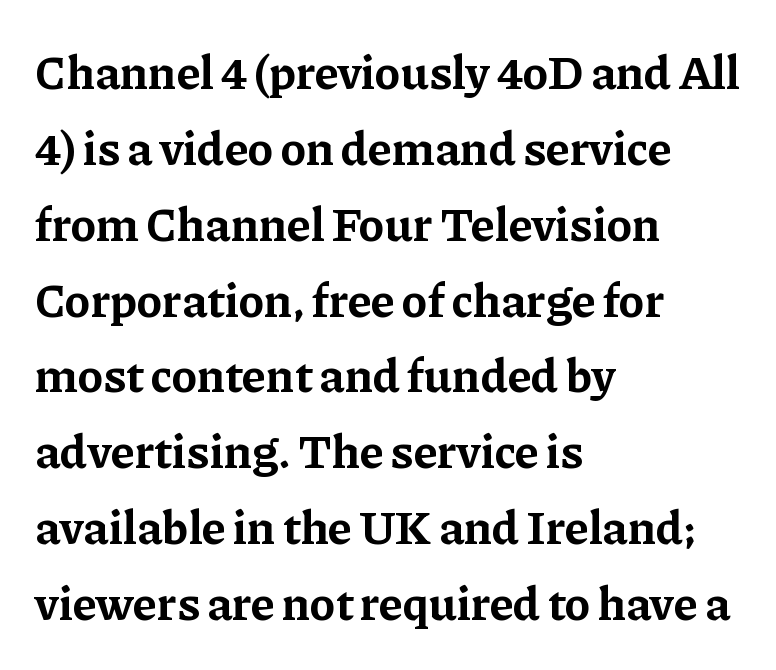
{"serif": "yes", "italic": "no", "bold": "yes", "weight": "bold", "width": "normal", "stroke_contrast": "low", "x_height": "medium", "monospaced": "no", "underline": "no", "align": "left", "line_spacing": "normal", "line_spacing_ratio": 1.58, "letter_spacing": "normal", "letter_spacing_em": 0.0, "glyph_px": 48}
